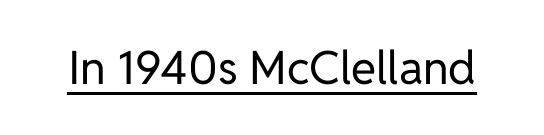
{"serif": "no", "italic": "no", "bold": "no", "weight": "regular", "width": "normal", "stroke_contrast": "low", "x_height": "medium", "monospaced": "no", "underline": "yes", "letter_spacing": "normal", "letter_spacing_em": 0.0, "glyph_px": 46}
